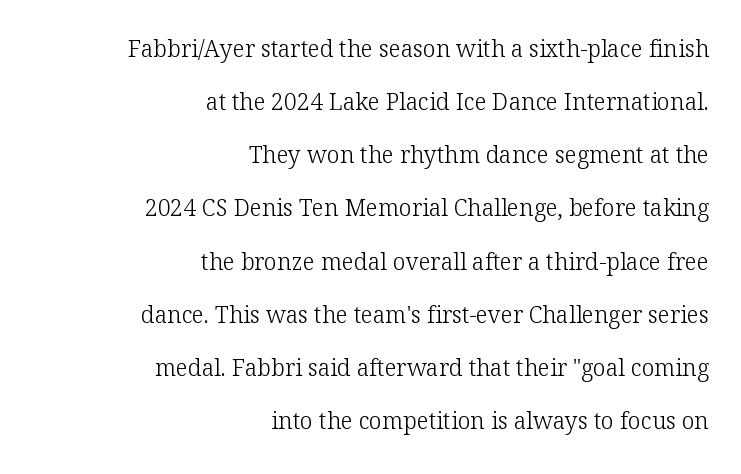
Q: Is the text bold? A: No.
Q: Is the text italic (slanted)? A: No, it is upright.
Q: Is the text underlined? A: No.
Q: How is the paragraph aligned? A: Right-aligned.
Q: Is the spacing between letters normal or unusually wide? A: Normal.
Q: Is the spacing between lines tight, normal or loose? A: Loose.
